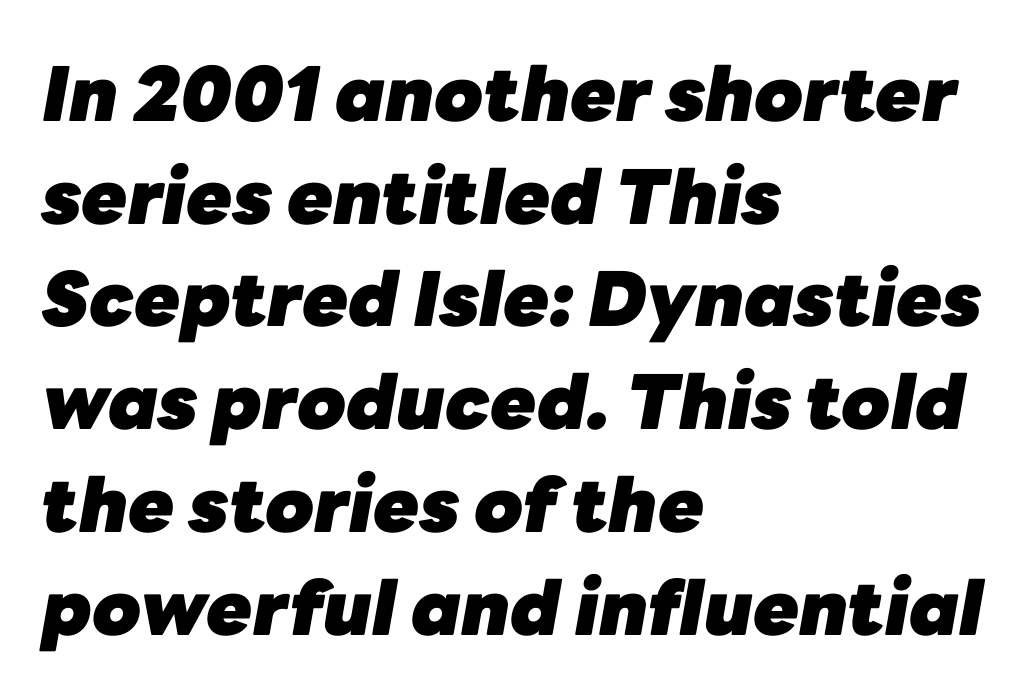
{"italic": "yes", "lean": "right", "slant_degrees": 10, "bold": "yes", "weight": "heavy", "width": "normal", "stroke_contrast": "low", "x_height": "medium", "monospaced": "no", "underline": "no", "align": "left", "line_spacing": "normal", "line_spacing_ratio": 1.37, "letter_spacing": "normal", "letter_spacing_em": 0.0, "glyph_px": 75}
